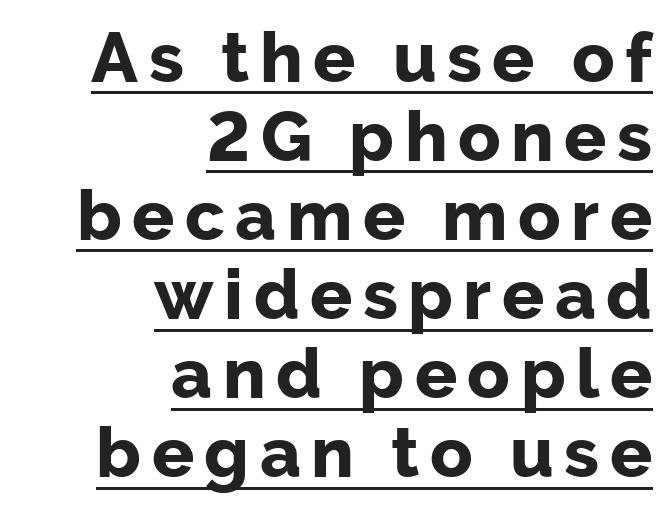
The block of text is dense from top to bottom, with scant space between rows. Each line of the rendering has a horizontal stroke beneath the glyphs. Does the type have serifs? No, each stem ends abruptly. This is heavy type, rendered in bold. Does the lettering tilt? It doesn't — this is upright.
